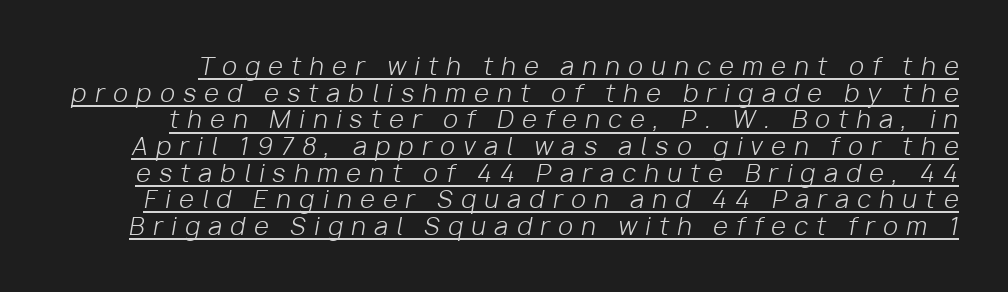
Q: Is the text bold? A: No.
Q: Is the text italic (slanted)? A: Yes, it leans right by about 10 degrees.
Q: Is the text underlined? A: Yes.
Q: Is the spacing between letters normal or unusually wide? A: Unusually wide.
Q: Is the spacing between lines tight, normal or loose? A: Tight.
